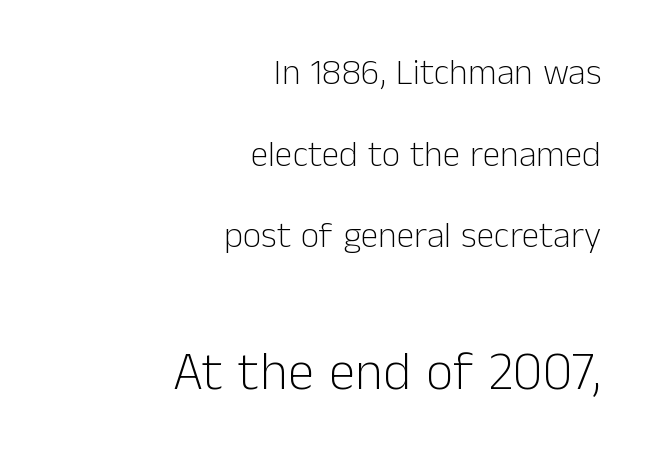
The image shows 54 px light sans-serif type, upright; set right-aligned, loose line spacing (2.27x), normal letter spacing, not underlined; the second (bottom) block is 1.5x larger; low stroke contrast and a medium x-height.
